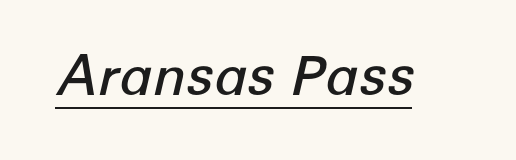
The face used here is a semibold: visibly heavier than regular, lighter than bold. There is no visible air inserted between adjacent glyphs. This rendering features underlined lettering. This sample has the flowing, uneven cadence of proportional lettering. These lines were composed using italics.
